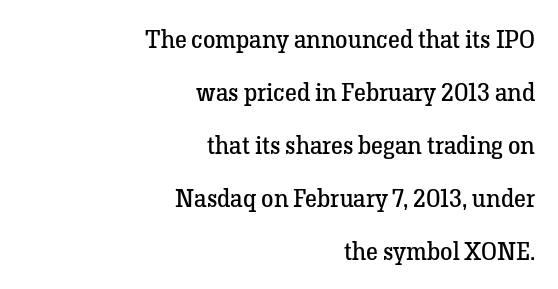
{"italic": "no", "bold": "no", "underline": "no", "align": "right", "line_spacing": "loose", "line_spacing_ratio": 2.12, "letter_spacing": "normal", "letter_spacing_em": 0.0, "glyph_px": 25}
